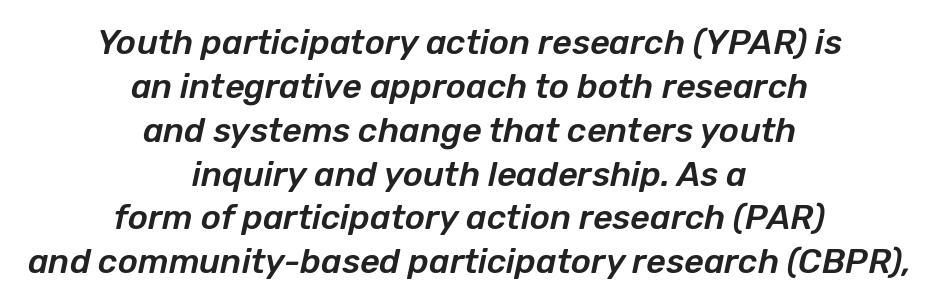
Q: Is the text italic (slanted)? A: Yes, it leans right by about 12 degrees.
Q: Is the text underlined? A: No.
Q: How is the paragraph aligned? A: Centered.
Q: Is the spacing between letters normal or unusually wide? A: Normal.
Q: Is the spacing between lines tight, normal or loose? A: Normal.
Q: Width (condensed, normal, or wide)? A: Normal.
Q: Stroke contrast? A: Low.
Q: x-height? A: Medium.
Q: Monospaced? A: No.
